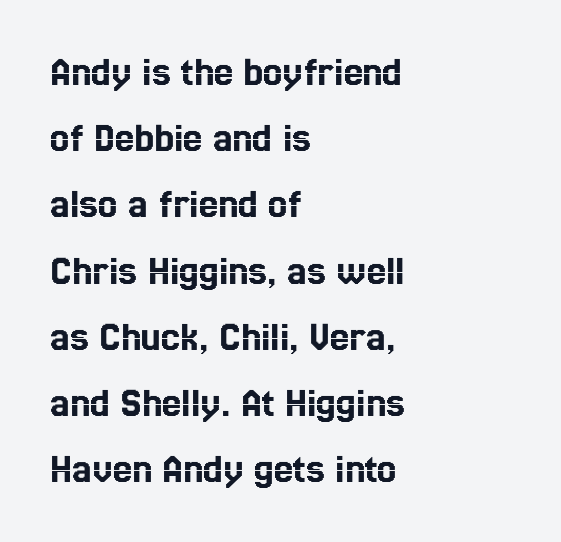
Q: Is the text italic (slanted)? A: No, it is upright.
Q: Is the text underlined? A: No.
Q: How is the paragraph aligned? A: Left-aligned.
Q: Is the spacing between letters normal or unusually wide? A: Normal.
Q: Is the spacing between lines tight, normal or loose? A: Normal.
Q: Width (condensed, normal, or wide)? A: Condensed.
Q: x-height? A: Medium.
Q: Monospaced? A: No.
